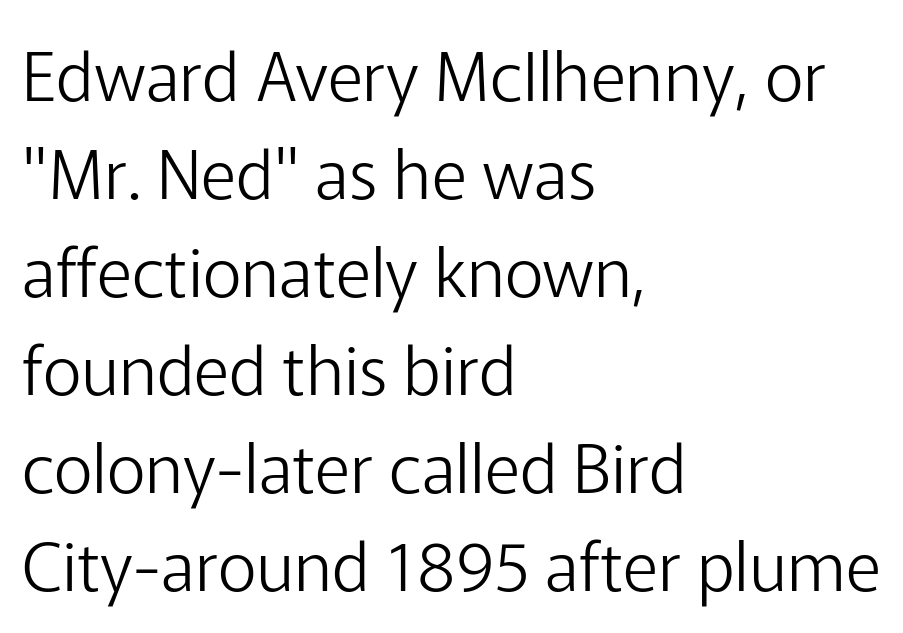
Leading: standard. Teacher's note: observe the even left margin — that is flush-left alignment. These lines are composed in type without serifs. Think of a printed novel: that variable character pitch is what you see here. Lines of text with bare space underneath. This sample uses plain, unmodified letter spacing.
